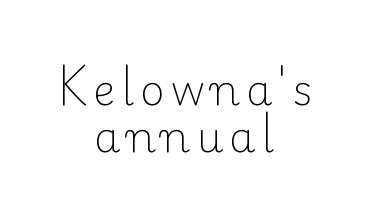
{"serif": "yes", "italic": "no", "bold": "no", "weight": "light", "width": "normal", "stroke_contrast": "low", "x_height": "small", "monospaced": "no", "underline": "no", "align": "center", "line_spacing": "tight", "line_spacing_ratio": 1.13, "glyph_px": 42}
